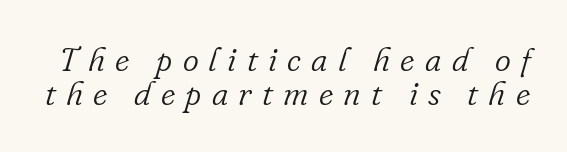
The image shows 34 px light serif type, italic (leaning right); set tight line spacing (1.01x), unusually wide letter spacing (+0.3 em), not underlined; low stroke contrast and a small x-height.
